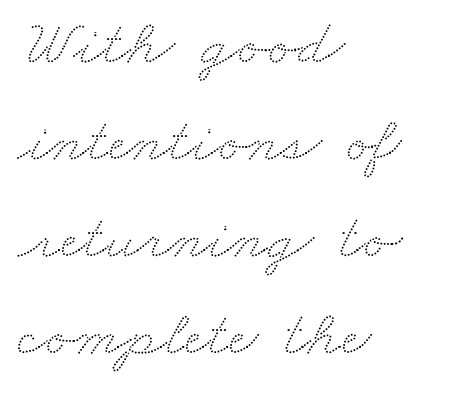
{"width": "wide", "stroke_contrast": "low", "x_height": "small", "monospaced": "no", "underline": "no", "align": "left", "line_spacing": "normal", "line_spacing_ratio": 1.49, "letter_spacing": "normal", "letter_spacing_em": 0.0, "glyph_px": 65}
